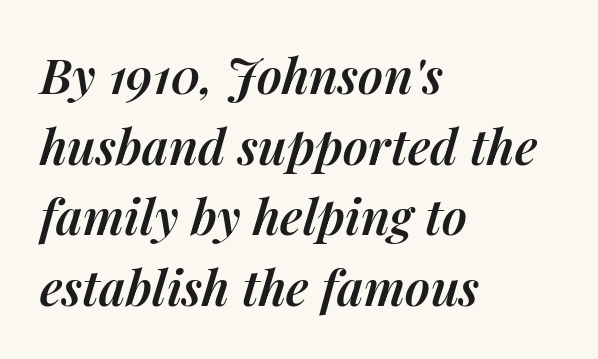
Q: Is the text bold? A: Semi-bold.
Q: Is the text italic (slanted)? A: Yes, it leans right by about 14 degrees.
Q: Is the text underlined? A: No.
Q: How is the paragraph aligned? A: Left-aligned.
Q: Is the spacing between letters normal or unusually wide? A: Normal.
Q: Is the spacing between lines tight, normal or loose? A: Normal.
Q: Width (condensed, normal, or wide)? A: Normal.
Q: Stroke contrast? A: Medium.
Q: x-height? A: Medium.
Q: Monospaced? A: No.
